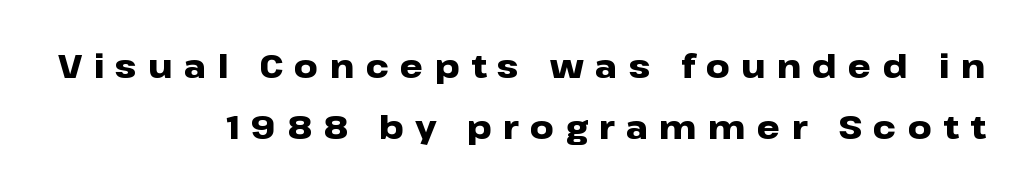
{"serif": "no", "italic": "no", "bold": "yes", "weight": "heavy", "width": "wide", "stroke_contrast": "low", "x_height": "medium", "monospaced": "no", "underline": "no", "align": "right", "line_spacing_ratio": 1.84, "letter_spacing": "wide", "letter_spacing_em": 0.34, "glyph_px": 33}
